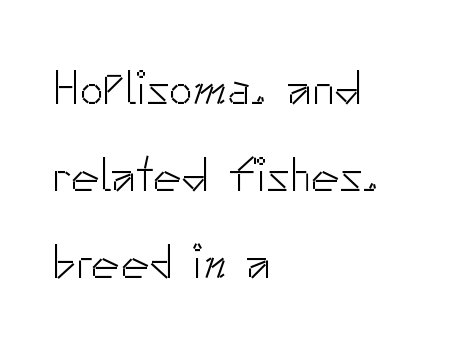
Looks like regular typesetting: each glyph gets only the width it needs. Is this a sans? Yes — the strokes have no serifs. Is the letter spacing exaggerated? No — it looks like the ordinary default. Is the type heavy? It reads as light-to-regular instead.
